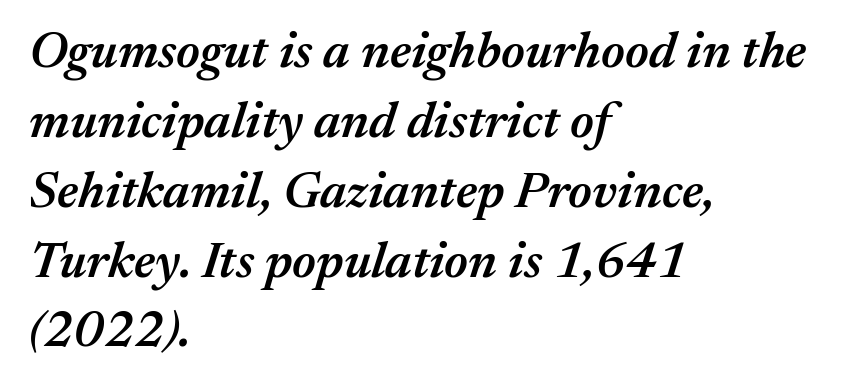
A normal amount of white space separates one row of letters from the next. One-word summary of the alignment: left. In terms of posture, this sample is oblique. Descender tails drop into unmarked territory.
